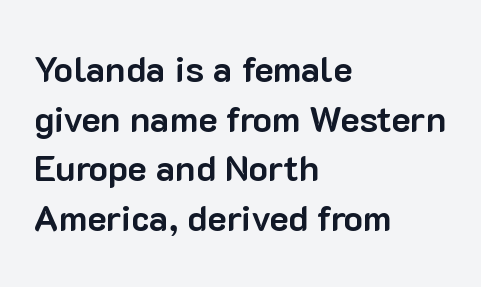
{"serif": "no", "italic": "no", "bold": "yes", "weight": "bold", "width": "normal", "stroke_contrast": "low", "x_height": "medium", "monospaced": "no", "underline": "no", "align": "left", "line_spacing": "normal", "line_spacing_ratio": 1.38, "letter_spacing": "normal", "letter_spacing_em": 0.0, "glyph_px": 36}
